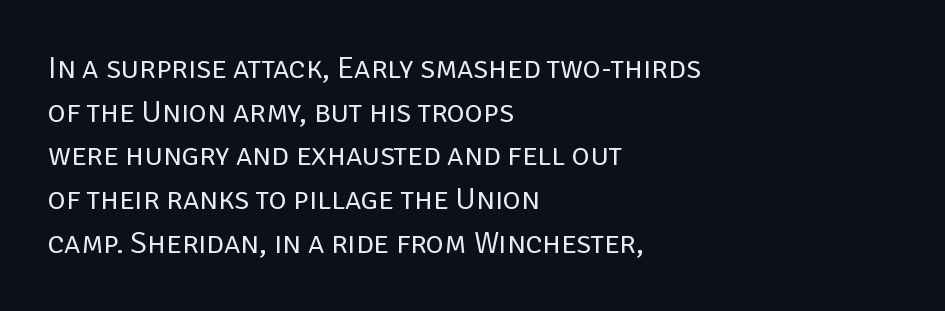
{"serif": "no", "italic": "no", "bold": "no", "weight": "regular", "width": "normal", "stroke_contrast": "low", "x_height": "large", "monospaced": "no", "underline": "no", "align": "left", "line_spacing": "normal", "line_spacing_ratio": 1.41, "letter_spacing": "normal", "letter_spacing_em": 0.0, "glyph_px": 31}
